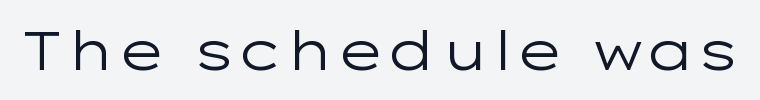
{"serif": "no", "italic": "no", "bold": "no", "weight": "regular", "width": "wide", "stroke_contrast": "low", "x_height": "medium", "monospaced": "no", "underline": "no", "letter_spacing": "normal", "letter_spacing_em": 0.0, "glyph_px": 54}
